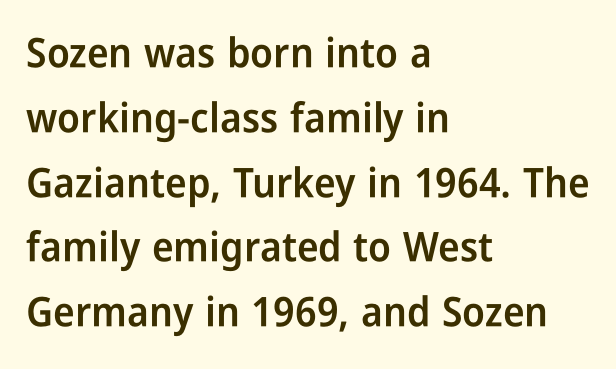
The image shows 41 px semibold, condensed sans-serif type, upright; set left-aligned, normal line spacing (1.58x), normal letter spacing, not underlined; low stroke contrast and a medium x-height.
